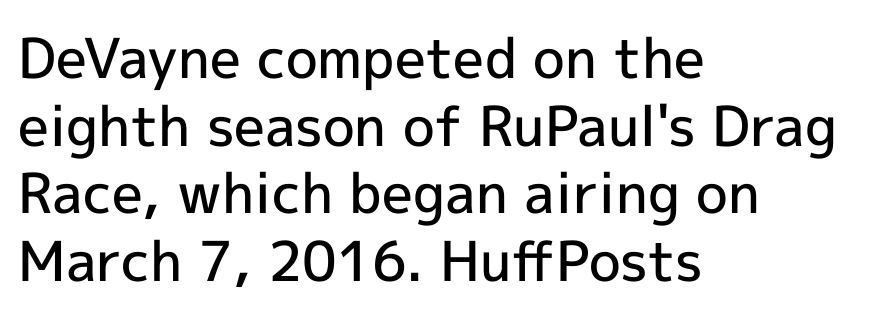
Q: Is the text bold? A: Semi-bold.
Q: Is the text italic (slanted)? A: No, it is upright.
Q: Is the typeface a serif or a sans-serif typeface? A: Sans-serif.
Q: Is the text underlined? A: No.
Q: How is the paragraph aligned? A: Left-aligned.
Q: Is the spacing between letters normal or unusually wide? A: Normal.
Q: Width (condensed, normal, or wide)? A: Normal.
Q: x-height? A: Medium.
Q: Monospaced? A: No.
